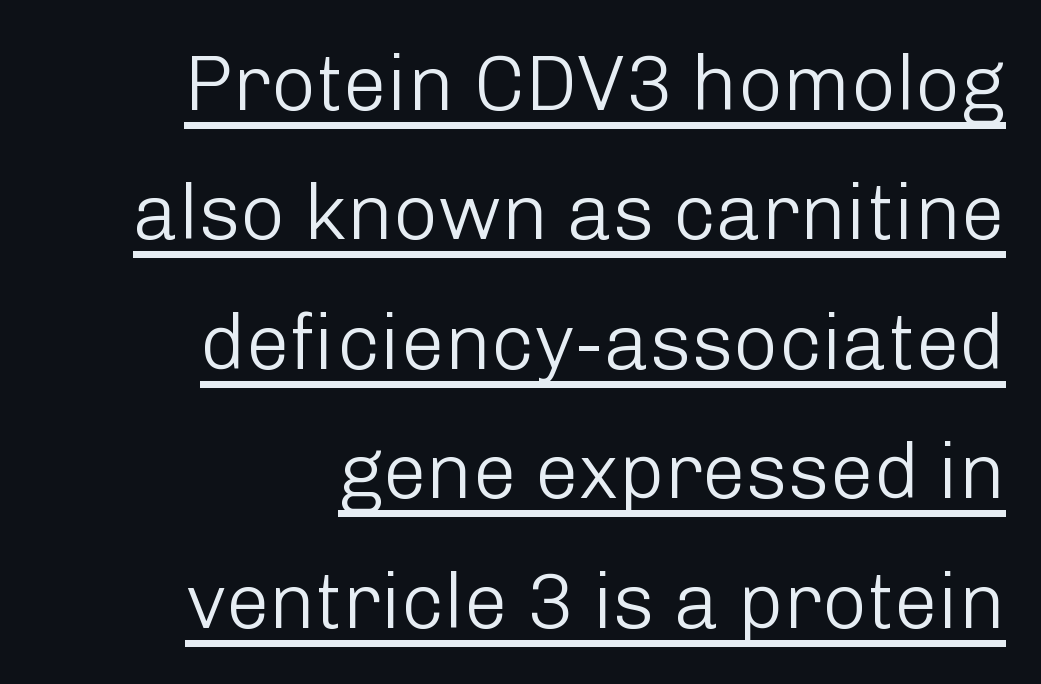
Q: Is the text bold? A: No.
Q: Is the text italic (slanted)? A: No, it is upright.
Q: Is the typeface a serif or a sans-serif typeface? A: Sans-serif.
Q: Is the text underlined? A: Yes.
Q: How is the paragraph aligned? A: Right-aligned.
Q: Is the spacing between letters normal or unusually wide? A: Normal.
Q: Is the spacing between lines tight, normal or loose? A: Normal.
Q: Width (condensed, normal, or wide)? A: Normal.
Q: Stroke contrast? A: Low.
Q: x-height? A: Medium.
Q: Monospaced? A: No.
